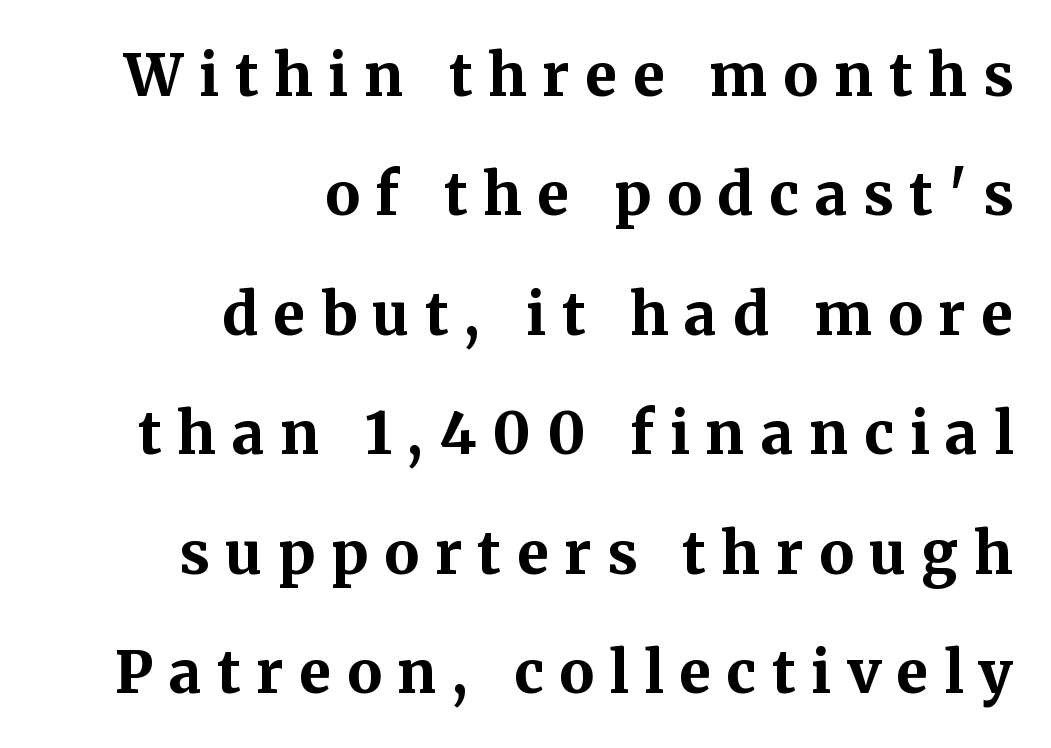
The image shows 58 px bold serif type, upright; set right-aligned, loose line spacing (2.06x), unusually wide letter spacing (+0.27 em), not underlined; medium stroke contrast and a medium x-height.
